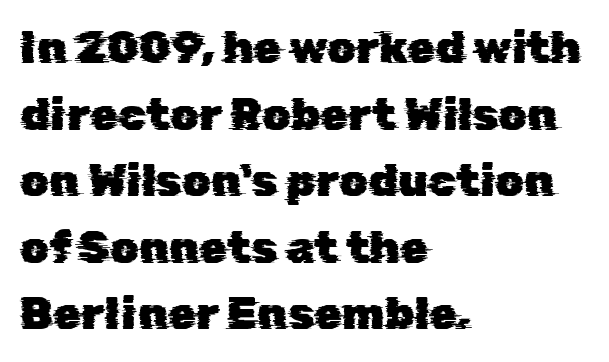
Here the designer chose a conventional face with non-uniform glyph widths. The rendering anchors every line to the left-hand side. What kind of face is this? One without serifs — a sans. The designer left line spacing at the default. Look at the tracking — it's just the regular setting, nothing added.
